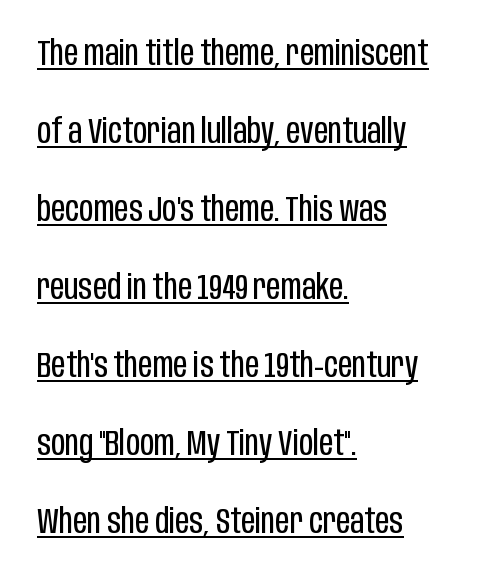
{"serif": "no", "italic": "no", "bold": "no", "weight": "regular", "width": "condensed", "stroke_contrast": "low", "x_height": "large", "monospaced": "no", "underline": "yes", "align": "left", "line_spacing": "loose", "line_spacing_ratio": 2.23, "letter_spacing": "normal", "letter_spacing_em": 0.0, "glyph_px": 35}
